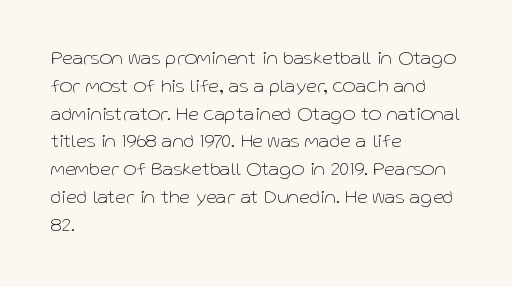
Q: Is the text bold? A: No.
Q: Is the text italic (slanted)? A: No, it is upright.
Q: Is the text underlined? A: No.
Q: How is the paragraph aligned? A: Left-aligned.
Q: Is the spacing between letters normal or unusually wide? A: Normal.
Q: Is the spacing between lines tight, normal or loose? A: Normal.
